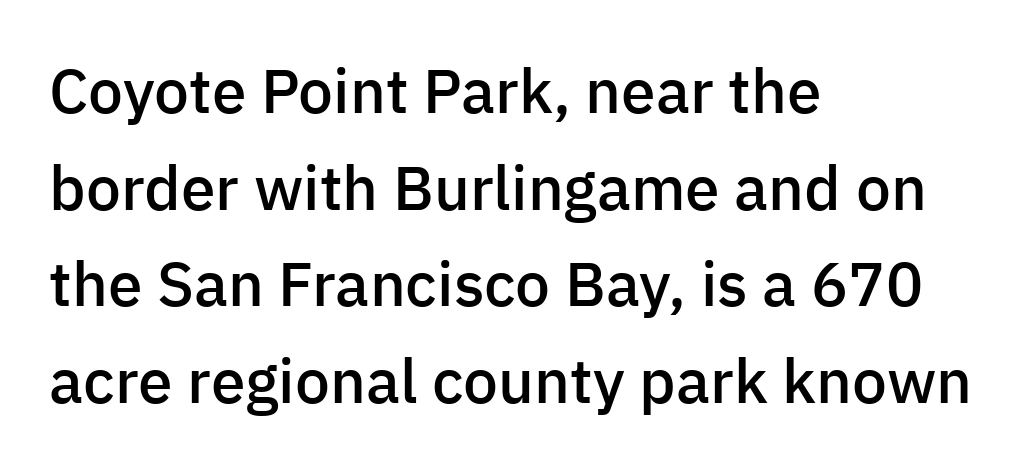
{"serif": "no", "italic": "no", "bold": "semi", "weight": "semibold", "width": "normal", "stroke_contrast": "low", "x_height": "medium", "monospaced": "no", "underline": "no", "align": "left", "line_spacing": "normal", "line_spacing_ratio": 1.56, "letter_spacing": "normal", "letter_spacing_em": 0.0, "glyph_px": 62}
